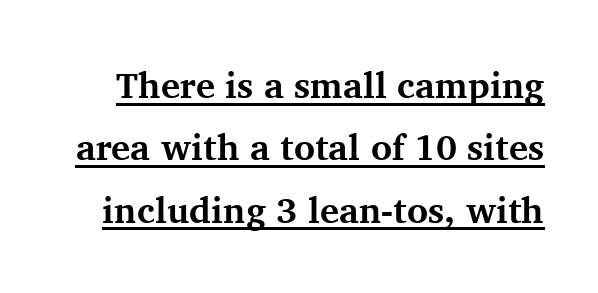
Q: Is the text bold? A: Yes.
Q: Is the text italic (slanted)? A: No, it is upright.
Q: Is the typeface a serif or a sans-serif typeface? A: Serif.
Q: Is the text underlined? A: Yes.
Q: Is the spacing between letters normal or unusually wide? A: Normal.
Q: Width (condensed, normal, or wide)? A: Normal.
Q: Stroke contrast? A: Medium.
Q: x-height? A: Medium.
Q: Monospaced? A: No.
